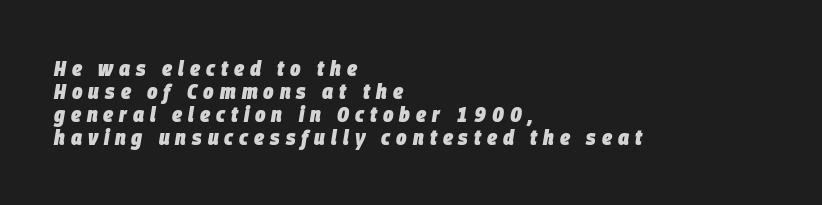
The image shows 22 px bold type, italic (leaning right); set left-aligned, tight line spacing (1.05x), unusually wide letter spacing (+0.27 em), not underlined.
